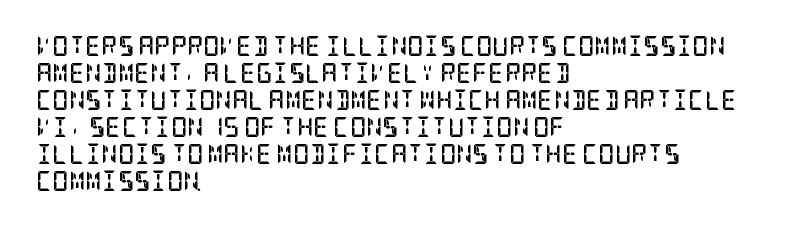
The image shows 20 px bold type, upright; set left-aligned, normal line spacing (1.35x), normal letter spacing, not underlined.
